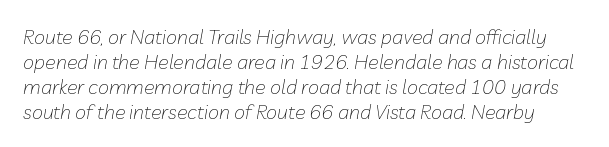
The image shows 20 px text type, italic (leaning right); set normal line spacing (1.25x), normal letter spacing, not underlined.
